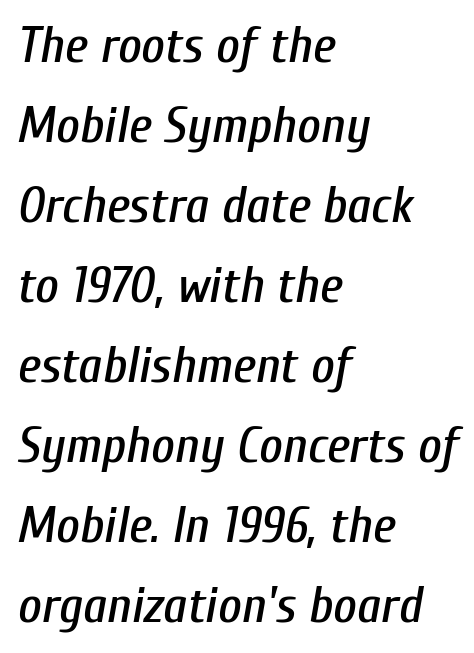
Is there much room between lines? A standard amount, neither cramped nor airy. Clear beneath every line of the passage. The letterforms sit shoulder to shoulder at normal distance. Here the designer chose a conventional face with non-uniform glyph widths.
